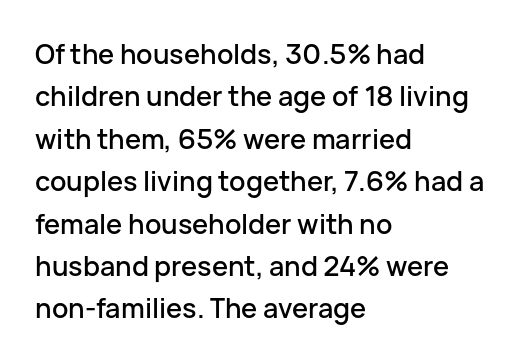
{"italic": "no", "underline": "no", "align": "left", "line_spacing": "normal", "line_spacing_ratio": 1.57, "letter_spacing": "normal", "letter_spacing_em": 0.0, "glyph_px": 27}
